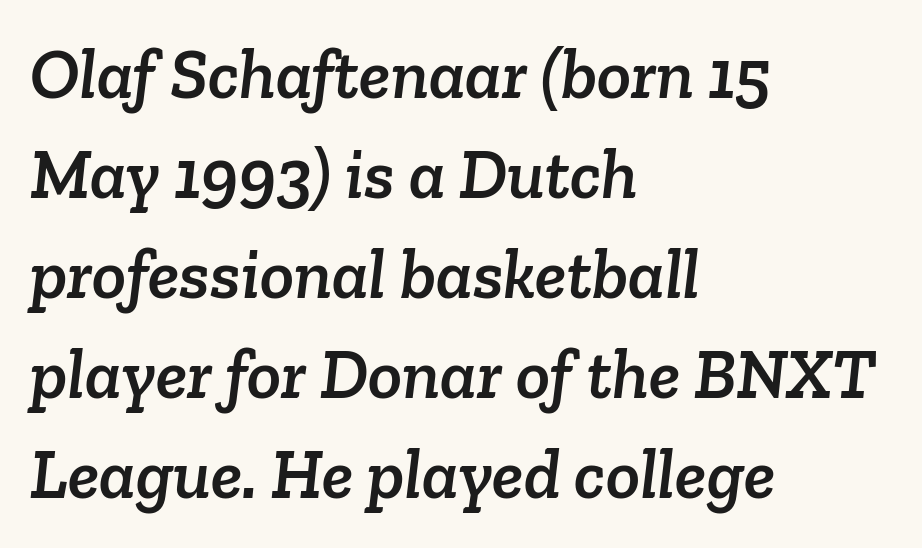
The typesetter chose a ragged-right arrangement here. The line-height multiplier appears to be the usual default. Just letters on the line, the space beneath them empty. There is no visible air inserted between adjacent glyphs.
